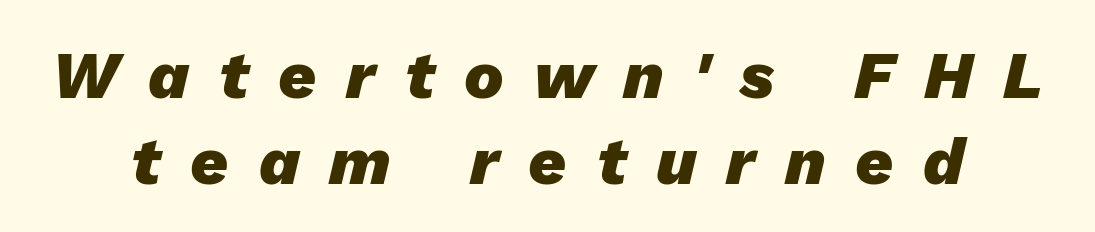
{"italic": "yes", "lean": "right", "slant_degrees": 13, "bold": "yes", "weight": "heavy", "width": "normal", "stroke_contrast": "low", "x_height": "medium", "monospaced": "no", "underline": "no", "line_spacing": "normal", "line_spacing_ratio": 1.3, "letter_spacing": "wide", "letter_spacing_em": 0.45, "glyph_px": 66}
